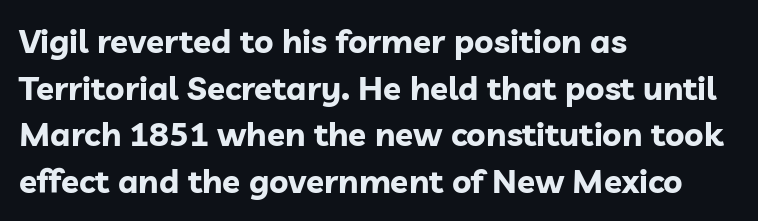
The rendering keeps characters at their native spacing. The passage is arranged the way most books set body copy — flush left. Varying glyph widths throughout — classic text-font behaviour. Typographic density is high because the face is bold.
